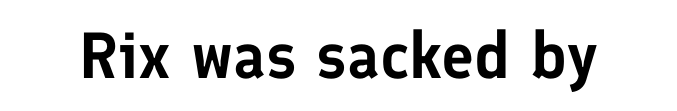
Q: Is the text italic (slanted)? A: No, it is upright.
Q: Is the typeface a serif or a sans-serif typeface? A: Sans-serif.
Q: Is the text underlined? A: No.
Q: Is the spacing between letters normal or unusually wide? A: Normal.
Q: Width (condensed, normal, or wide)? A: Normal.
Q: Stroke contrast? A: Low.
Q: x-height? A: Medium.
Q: Monospaced? A: No.
